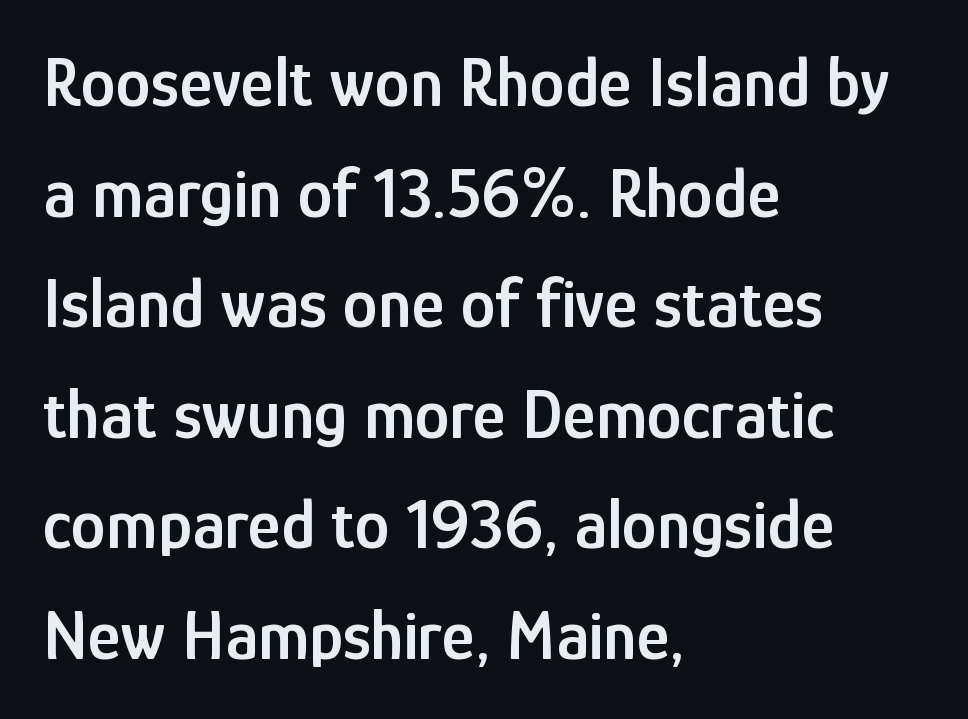
{"serif": "no", "italic": "no", "bold": "semi", "weight": "semibold", "width": "condensed", "stroke_contrast": "low", "x_height": "medium", "monospaced": "no", "underline": "no", "align": "left", "line_spacing": "normal", "line_spacing_ratio": 1.58, "letter_spacing": "normal", "letter_spacing_em": 0.0, "glyph_px": 70}
